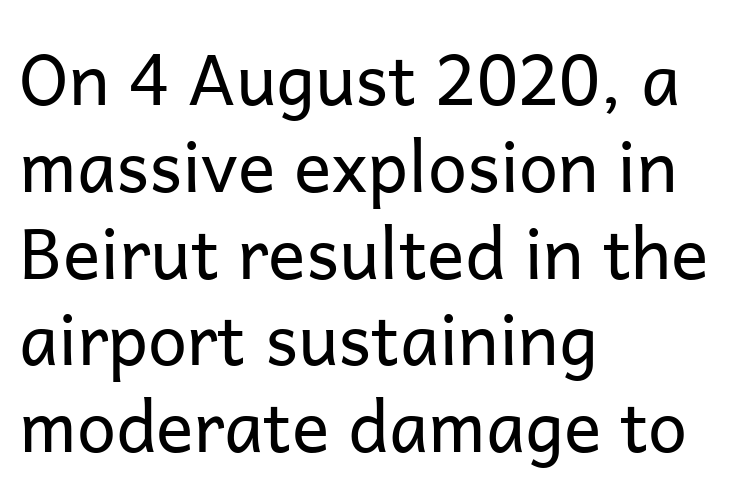
Q: Is the text bold? A: No.
Q: Is the text italic (slanted)? A: No, it is upright.
Q: Is the typeface a serif or a sans-serif typeface? A: Sans-serif.
Q: Is the text underlined? A: No.
Q: How is the paragraph aligned? A: Left-aligned.
Q: Is the spacing between letters normal or unusually wide? A: Normal.
Q: Width (condensed, normal, or wide)? A: Normal.
Q: Stroke contrast? A: Low.
Q: x-height? A: Medium.
Q: Monospaced? A: No.
